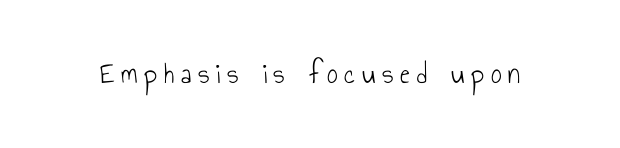
Q: Is the text bold? A: No.
Q: Is the text italic (slanted)? A: No, it is upright.
Q: Is the typeface a serif or a sans-serif typeface? A: Sans-serif.
Q: Is the text underlined? A: No.
Q: Is the spacing between letters normal or unusually wide? A: Unusually wide.
Q: Width (condensed, normal, or wide)? A: Condensed.
Q: Stroke contrast? A: Low.
Q: x-height? A: Small.
Q: Monospaced? A: No.
